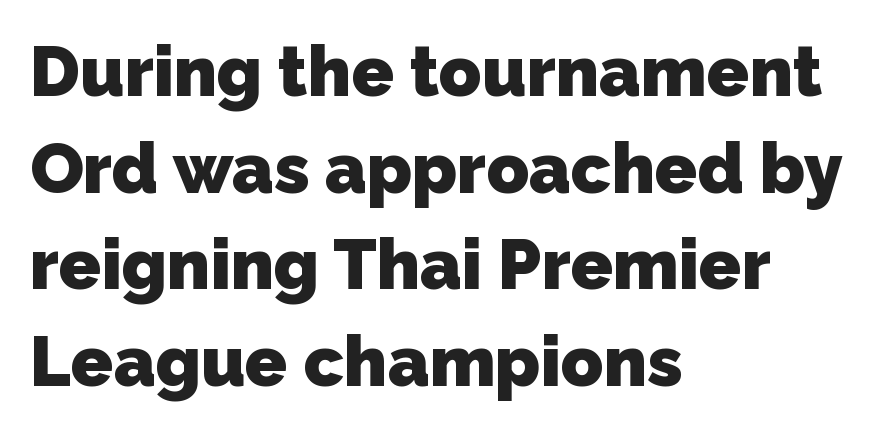
The image shows 70 px heavy sans-serif type; set left-aligned, normal line spacing (1.38x), normal letter spacing, not underlined; low stroke contrast and a medium x-height.
